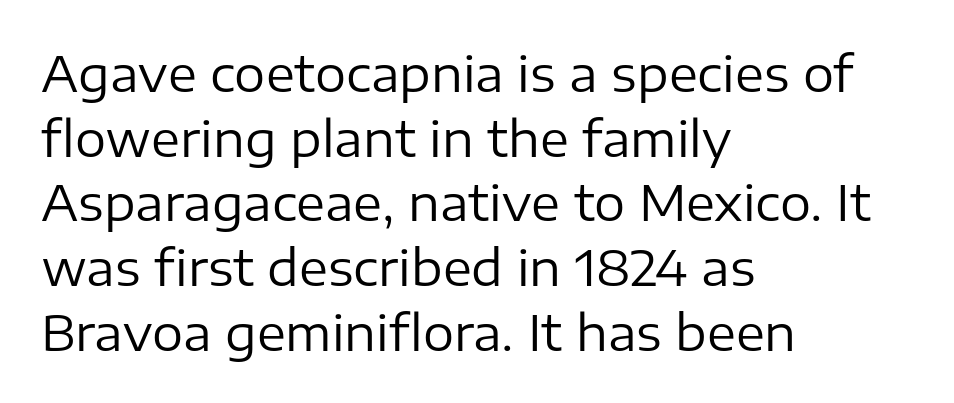
The image shows 49 px regular-weight sans-serif type, upright; set left-aligned, normal line spacing (1.32x), normal letter spacing, not underlined; low stroke contrast and a medium x-height.
